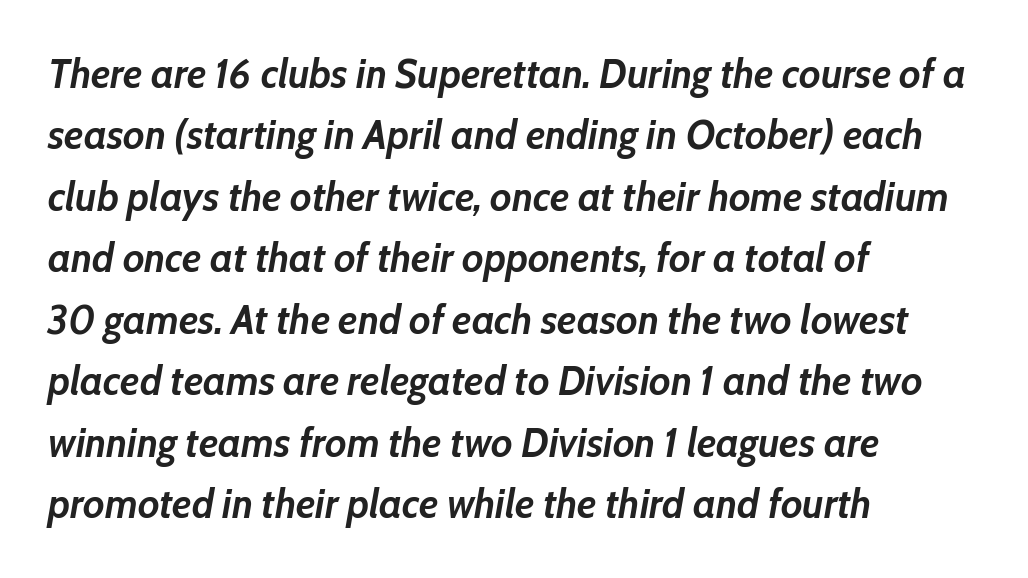
The image shows 41 px semibold type, italic (leaning right); set left-aligned, normal line spacing (1.5x), normal letter spacing, not underlined; low stroke contrast and a medium x-height.
